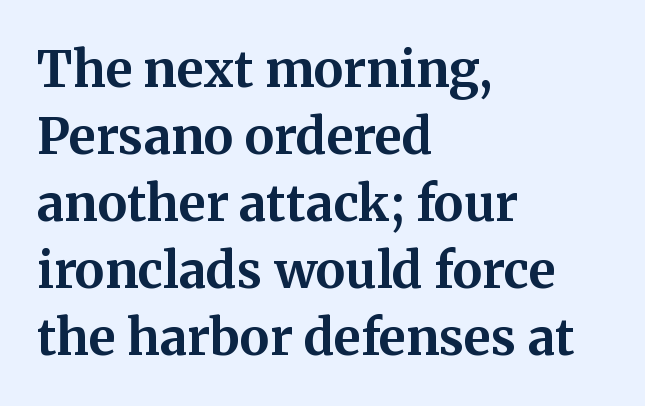
Q: Is the text bold? A: Yes.
Q: Is the text italic (slanted)? A: No, it is upright.
Q: Is the typeface a serif or a sans-serif typeface? A: Serif.
Q: Is the text underlined? A: No.
Q: How is the paragraph aligned? A: Left-aligned.
Q: Is the spacing between letters normal or unusually wide? A: Normal.
Q: Is the spacing between lines tight, normal or loose? A: Normal.
Q: Width (condensed, normal, or wide)? A: Normal.
Q: Stroke contrast? A: Medium.
Q: x-height? A: Medium.
Q: Monospaced? A: No.
